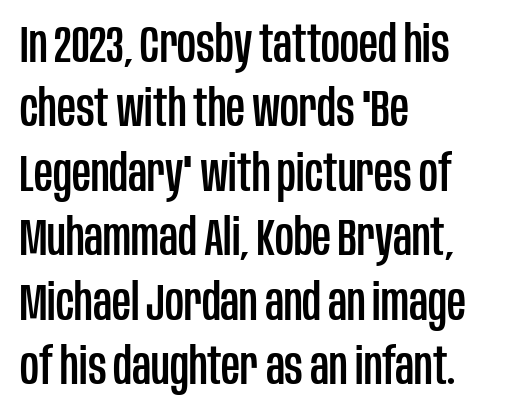
{"serif": "no", "italic": "no", "width": "condensed", "stroke_contrast": "low", "x_height": "large", "monospaced": "no", "underline": "no", "align": "left", "line_spacing_ratio": 1.24, "letter_spacing": "normal", "letter_spacing_em": 0.0, "glyph_px": 52}
